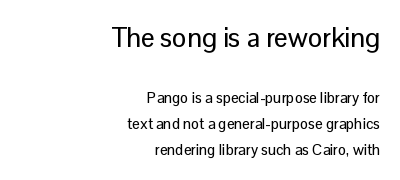
The image shows 27 px text type, upright; set right-aligned, line spacing 1.72x, normal letter spacing, not underlined; the first (top) block is 1.8x larger.
